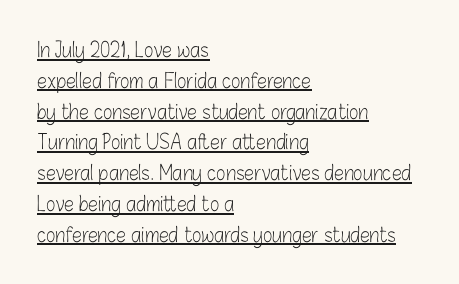
{"italic": "no", "bold": "no", "underline": "yes", "align": "left", "line_spacing": "normal", "line_spacing_ratio": 1.54, "letter_spacing": "normal", "letter_spacing_em": 0.0, "glyph_px": 20}
